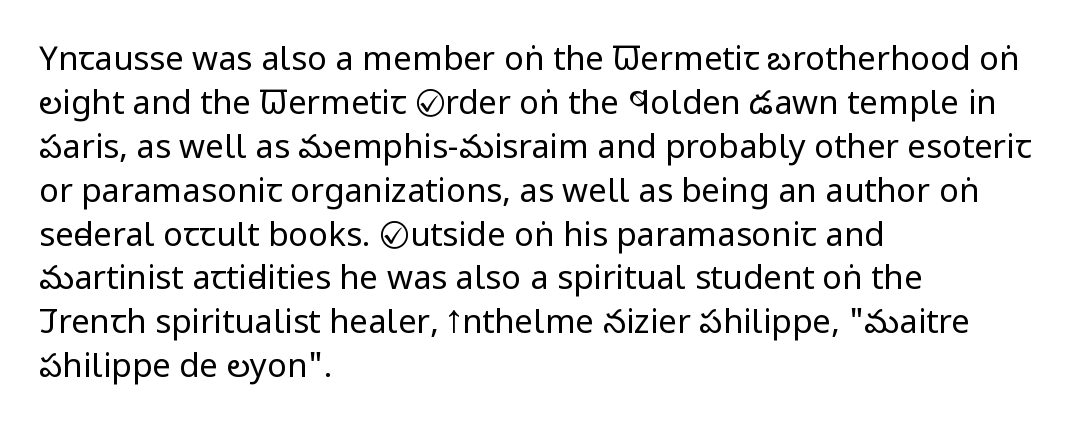
{"serif": "no", "italic": "no", "bold": "no", "weight": "regular", "width": "condensed", "stroke_contrast": "low", "x_height": "large", "monospaced": "no", "underline": "no", "align": "left", "line_spacing": "normal", "line_spacing_ratio": 1.33, "letter_spacing": "normal", "letter_spacing_em": 0.0, "glyph_px": 33}
